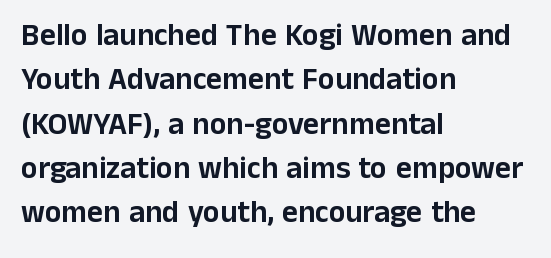
Q: Is the text italic (slanted)? A: No, it is upright.
Q: Is the typeface a serif or a sans-serif typeface? A: Sans-serif.
Q: Is the text underlined? A: No.
Q: How is the paragraph aligned? A: Left-aligned.
Q: Is the spacing between letters normal or unusually wide? A: Normal.
Q: Is the spacing between lines tight, normal or loose? A: Normal.
Q: Width (condensed, normal, or wide)? A: Normal.
Q: Stroke contrast? A: Low.
Q: x-height? A: Medium.
Q: Monospaced? A: No.
